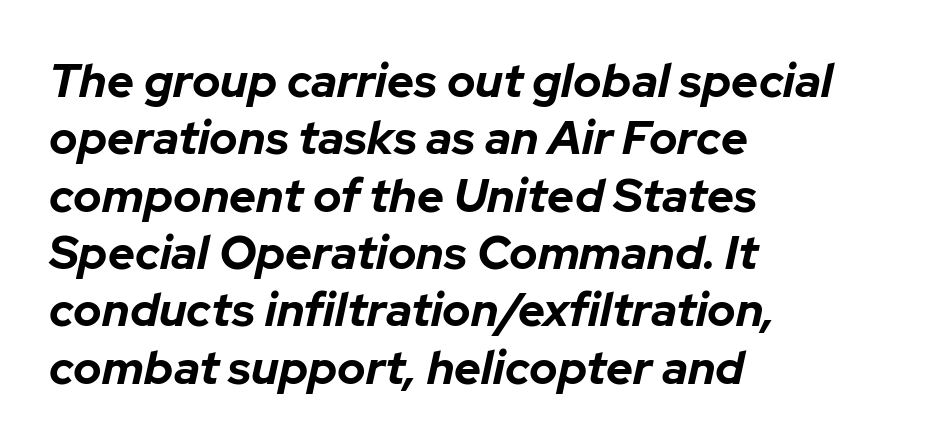
The foot of each line stays bare and open. The ragged edge is on the right, which tells us the setting is flush left. You could call the tracking neutral — neither tight nor loose. Yep, that's italic — everything's leaning.
